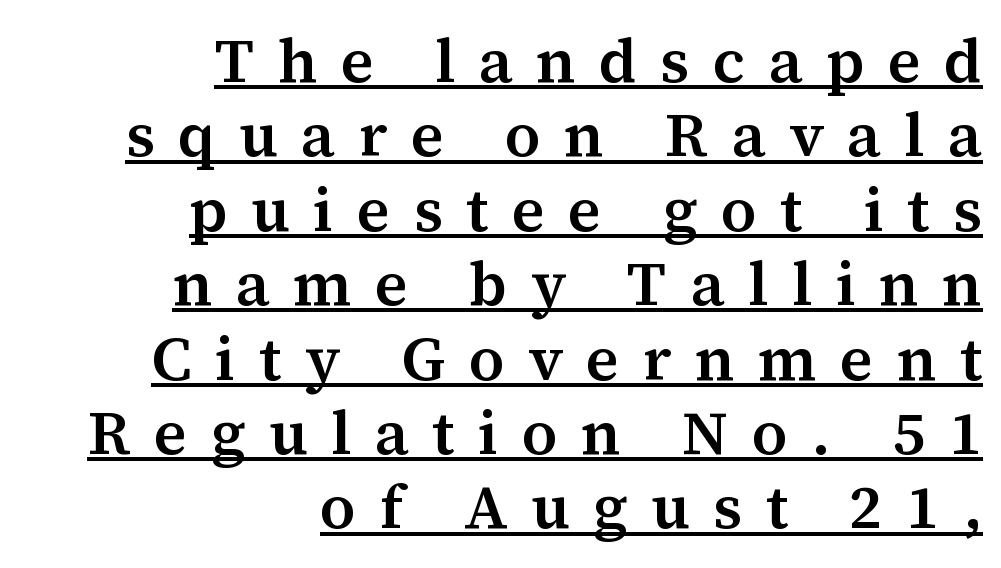
Q: Is the text bold? A: Semi-bold.
Q: Is the text italic (slanted)? A: No, it is upright.
Q: Is the typeface a serif or a sans-serif typeface? A: Serif.
Q: Is the text underlined? A: Yes.
Q: How is the paragraph aligned? A: Right-aligned.
Q: Is the spacing between letters normal or unusually wide? A: Unusually wide.
Q: Width (condensed, normal, or wide)? A: Normal.
Q: Stroke contrast? A: Medium.
Q: x-height? A: Medium.
Q: Monospaced? A: No.
